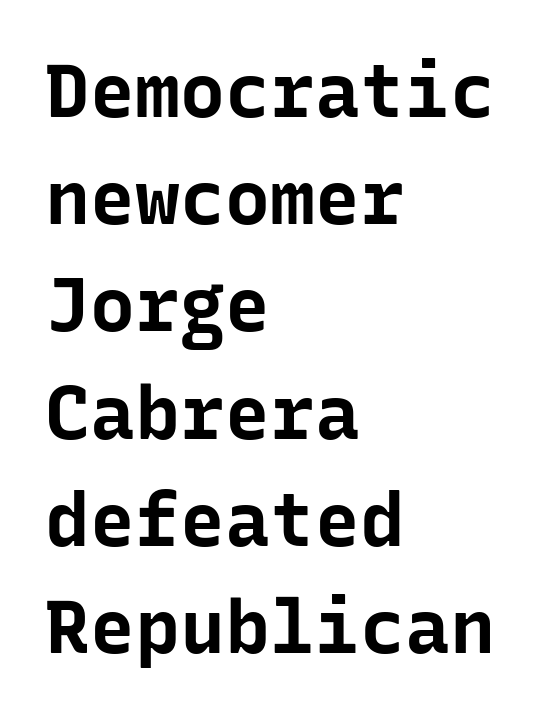
Q: Is the text bold? A: Yes.
Q: Is the text italic (slanted)? A: No, it is upright.
Q: Is the typeface a serif or a sans-serif typeface? A: Sans-serif.
Q: Is the text underlined? A: No.
Q: How is the paragraph aligned? A: Left-aligned.
Q: Is the spacing between letters normal or unusually wide? A: Normal.
Q: Is the spacing between lines tight, normal or loose? A: Normal.
Q: Width (condensed, normal, or wide)? A: Normal.
Q: Stroke contrast? A: Low.
Q: x-height? A: Medium.
Q: Monospaced? A: Yes.
